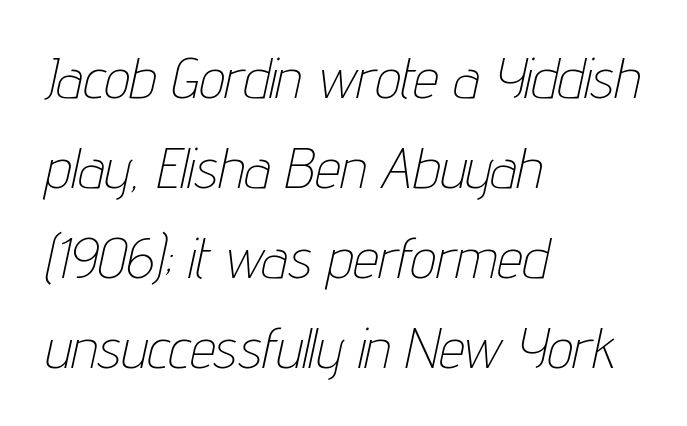
{"italic": "yes", "lean": "right", "slant_degrees": 12, "bold": "no", "weight": "thin", "width": "condensed", "stroke_contrast": "low", "x_height": "medium", "monospaced": "no", "underline": "no", "align": "left", "line_spacing": "normal", "line_spacing_ratio": 1.58, "letter_spacing": "normal", "letter_spacing_em": 0.0, "glyph_px": 57}
